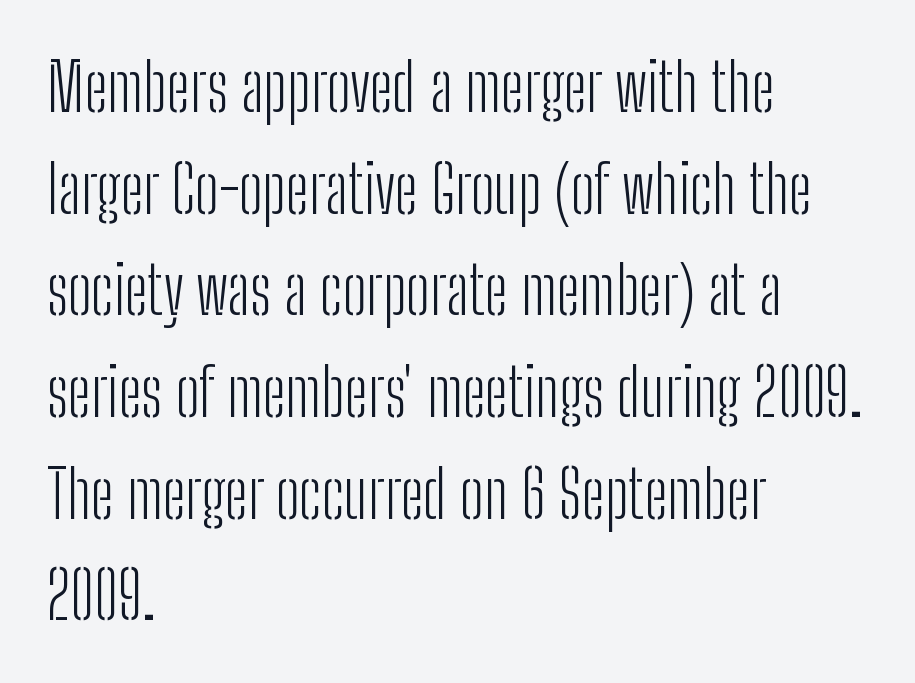
Q: Is the text bold? A: No.
Q: Is the text italic (slanted)? A: No, it is upright.
Q: Is the typeface a serif or a sans-serif typeface? A: Sans-serif.
Q: Is the text underlined? A: No.
Q: How is the paragraph aligned? A: Left-aligned.
Q: Is the spacing between letters normal or unusually wide? A: Normal.
Q: Is the spacing between lines tight, normal or loose? A: Normal.
Q: Width (condensed, normal, or wide)? A: Condensed.
Q: Stroke contrast? A: Low.
Q: x-height? A: Medium.
Q: Monospaced? A: No.
